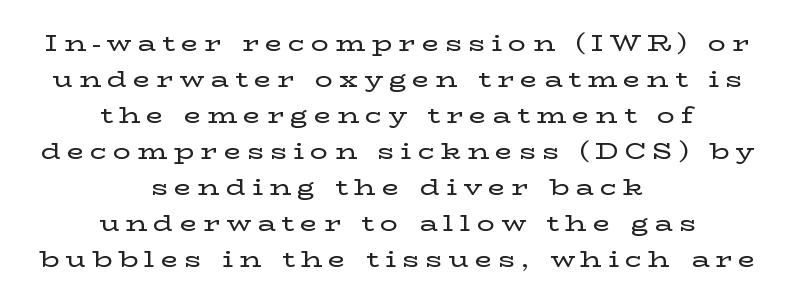
Q: Is the text italic (slanted)? A: No, it is upright.
Q: Is the text underlined? A: No.
Q: How is the paragraph aligned? A: Centered.
Q: Is the spacing between letters normal or unusually wide? A: Unusually wide.
Q: Is the spacing between lines tight, normal or loose? A: Normal.
